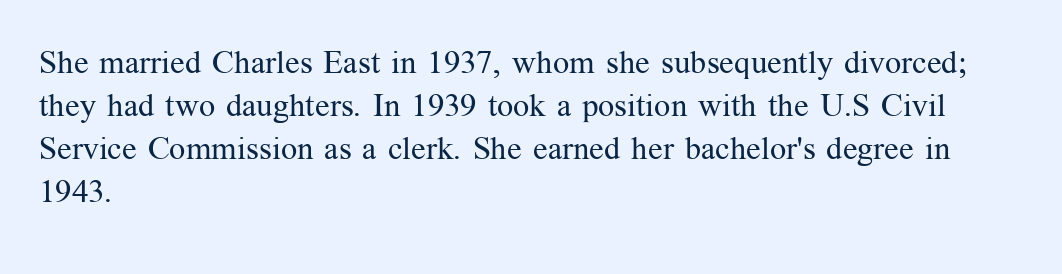
The image shows 32 px regular-weight serif type, upright; set left-aligned, normal line spacing (1.34x), normal letter spacing, not underlined; medium stroke contrast and a medium x-height.
